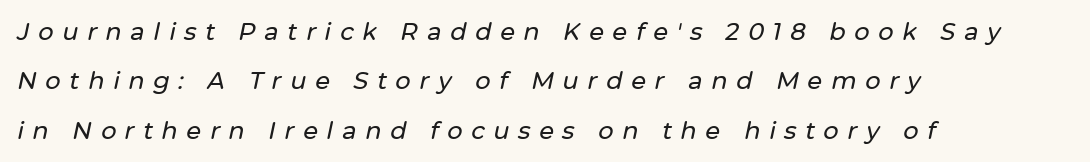
Q: Is the text italic (slanted)? A: Yes, it leans right by about 12 degrees.
Q: Is the text underlined? A: No.
Q: How is the paragraph aligned? A: Left-aligned.
Q: Is the spacing between letters normal or unusually wide? A: Unusually wide.
Q: Is the spacing between lines tight, normal or loose? A: Loose.
